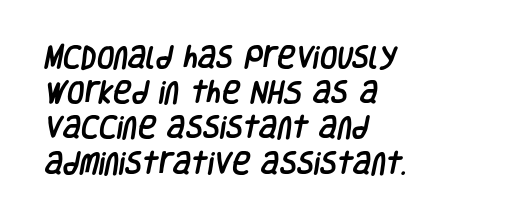
Q: Is the text underlined? A: No.
Q: How is the paragraph aligned? A: Left-aligned.
Q: Is the spacing between letters normal or unusually wide? A: Normal.
Q: Is the spacing between lines tight, normal or loose? A: Normal.
